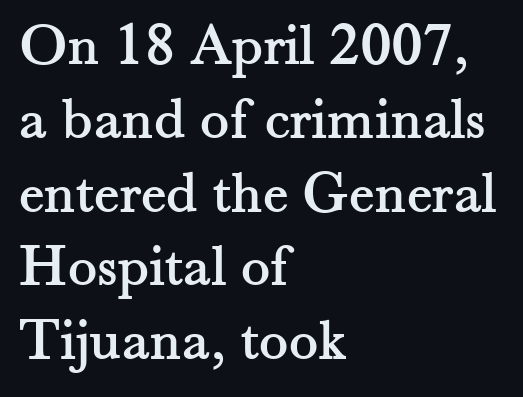
Glyph-to-glyph distance matches everyday printed text. Stroke terminals: seriffed. The lettering stays uniformly vertical, giving the passage a roman look. The specimen omits any rule beneath the text block's lines. Which margin do the lines hug? The left one — the right edge is uneven. Proportional: the letters do not fall into vertical columns.
